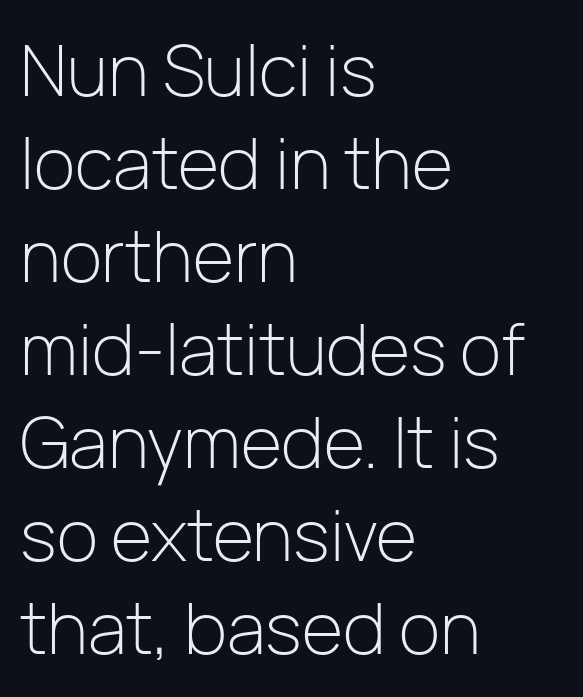
Q: Is the text bold? A: No.
Q: Is the text italic (slanted)? A: No, it is upright.
Q: Is the typeface a serif or a sans-serif typeface? A: Sans-serif.
Q: Is the text underlined? A: No.
Q: How is the paragraph aligned? A: Left-aligned.
Q: Is the spacing between letters normal or unusually wide? A: Normal.
Q: Is the spacing between lines tight, normal or loose? A: Normal.
Q: Width (condensed, normal, or wide)? A: Normal.
Q: Stroke contrast? A: Low.
Q: x-height? A: Medium.
Q: Monospaced? A: No.
